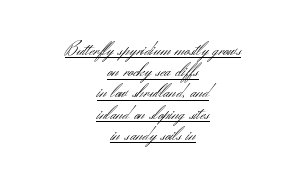
The block of text is dense from top to bottom, with scant space between rows. The passage shown is underscored from start to finish. Weight: regular or lighter. Both edges are ragged and mirror each other, which tells us the setting is centered. The type is set solid horizontally, with unmodified tracking.
